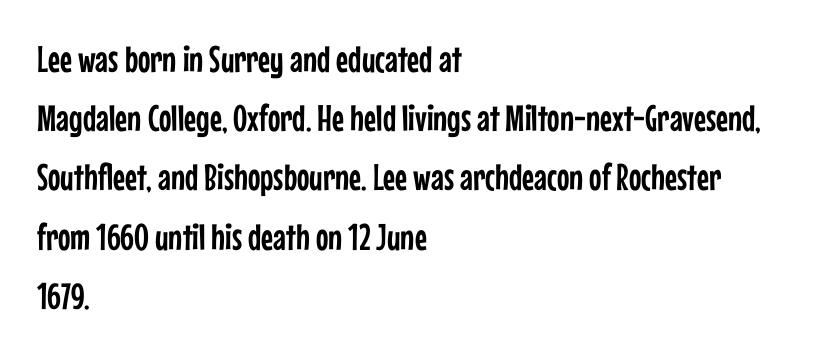
This block has exactly the height ordinary leading produces. What stands out about the letter spacing? Nothing — it is the standard amount. Which margin do the lines hug? The left one — the right edge is uneven. Unlike italic type, these characters show no tilt at all.
